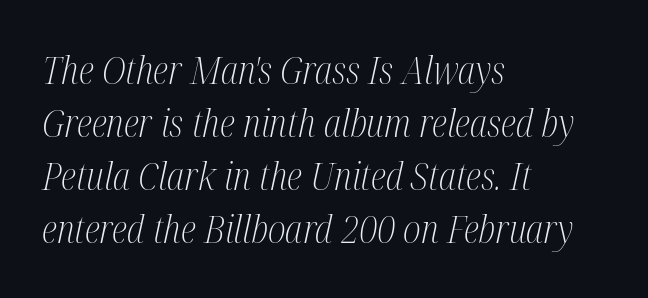
Q: Is the text bold? A: No.
Q: Is the text italic (slanted)? A: Yes, it leans right by about 12 degrees.
Q: Is the typeface a serif or a sans-serif typeface? A: Serif.
Q: Is the text underlined? A: No.
Q: How is the paragraph aligned? A: Left-aligned.
Q: Is the spacing between letters normal or unusually wide? A: Normal.
Q: Is the spacing between lines tight, normal or loose? A: Normal.
Q: Width (condensed, normal, or wide)? A: Condensed.
Q: Stroke contrast? A: Medium.
Q: x-height? A: Medium.
Q: Monospaced? A: No.
